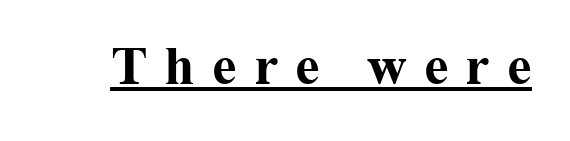
Q: Is the text bold? A: Yes.
Q: Is the text italic (slanted)? A: No, it is upright.
Q: Is the typeface a serif or a sans-serif typeface? A: Serif.
Q: Is the text underlined? A: Yes.
Q: Is the spacing between letters normal or unusually wide? A: Unusually wide.
Q: Width (condensed, normal, or wide)? A: Normal.
Q: Stroke contrast? A: Medium.
Q: x-height? A: Medium.
Q: Monospaced? A: No.
